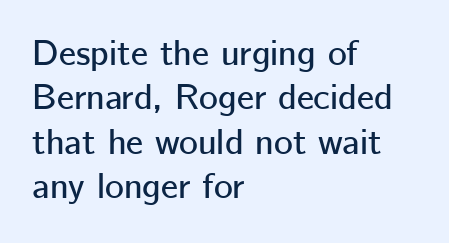
{"serif": "no", "italic": "no", "width": "normal", "stroke_contrast": "low", "x_height": "medium", "monospaced": "no", "underline": "no", "align": "left", "line_spacing_ratio": 1.23, "letter_spacing": "normal", "letter_spacing_em": 0.0, "glyph_px": 36}
